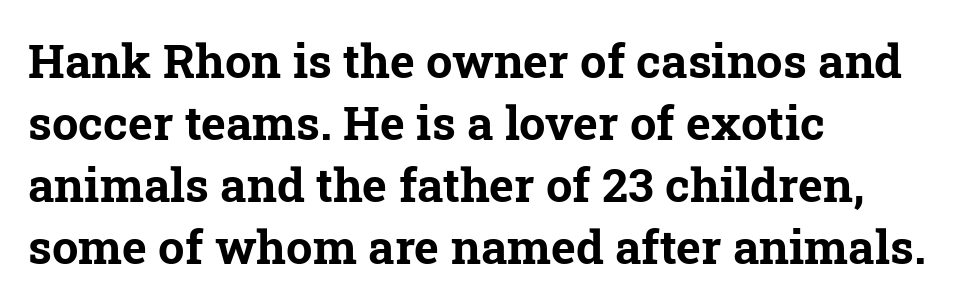
The image shows 47 px bold serif type; set left-aligned, normal line spacing (1.32x), normal letter spacing, not underlined; low stroke contrast and a medium x-height.
